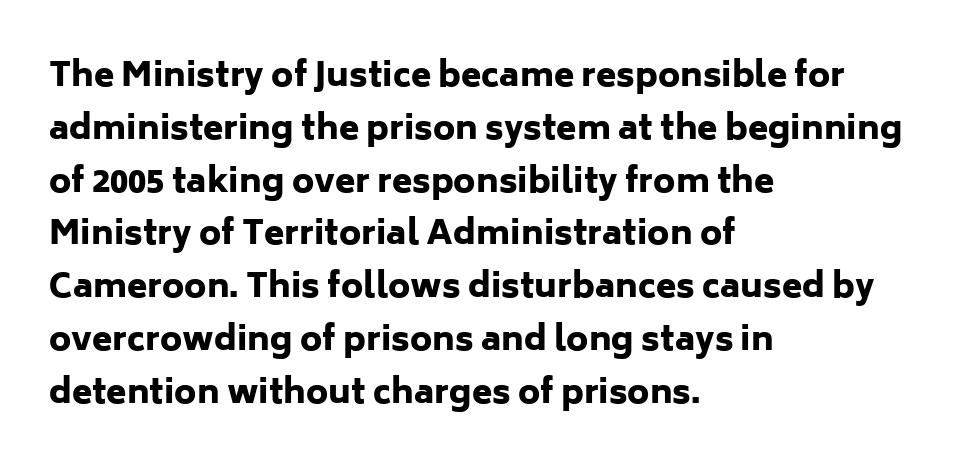
The image shows 33 px heavy sans-serif type, upright; set left-aligned, normal line spacing (1.6x), normal letter spacing, not underlined; low stroke contrast and a medium x-height.
